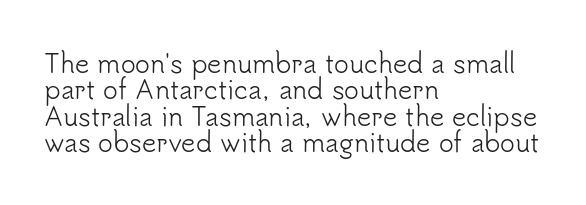
Q: Is the text bold? A: No.
Q: Is the text italic (slanted)? A: No, it is upright.
Q: Is the text underlined? A: No.
Q: How is the paragraph aligned? A: Left-aligned.
Q: Is the spacing between letters normal or unusually wide? A: Normal.
Q: Is the spacing between lines tight, normal or loose? A: Tight.
